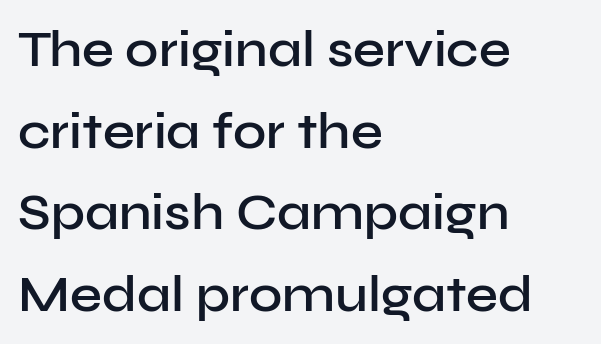
{"serif": "no", "italic": "no", "bold": "semi", "weight": "semibold", "width": "normal", "stroke_contrast": "low", "x_height": "medium", "monospaced": "no", "underline": "no", "align": "left", "line_spacing": "normal", "line_spacing_ratio": 1.6, "letter_spacing": "normal", "letter_spacing_em": 0.0, "glyph_px": 51}
